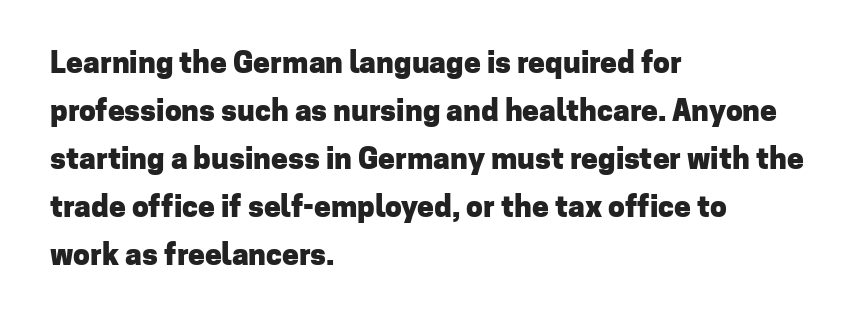
{"serif": "no", "italic": "no", "bold": "yes", "weight": "heavy", "width": "normal", "stroke_contrast": "low", "x_height": "medium", "monospaced": "no", "underline": "no", "align": "left", "line_spacing": "normal", "line_spacing_ratio": 1.6, "letter_spacing": "normal", "letter_spacing_em": 0.0, "glyph_px": 30}
